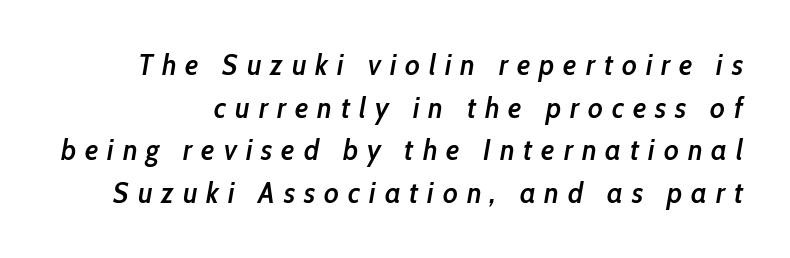
Think of a printed novel: that variable character pitch is what you see here. Weight check: semibold — heavier than regular, not quite bold. The rendering inserts visible extra space after every character. Horizontal bands of white between lines are of average thickness. Underline: absent. Observe the lean: these are italic letterforms.
